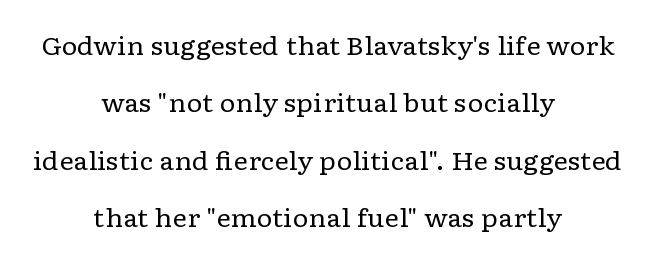
{"italic": "no", "bold": "no", "underline": "no", "align": "center", "line_spacing": "loose", "line_spacing_ratio": 2.3, "letter_spacing": "normal", "letter_spacing_em": 0.0, "glyph_px": 25}
